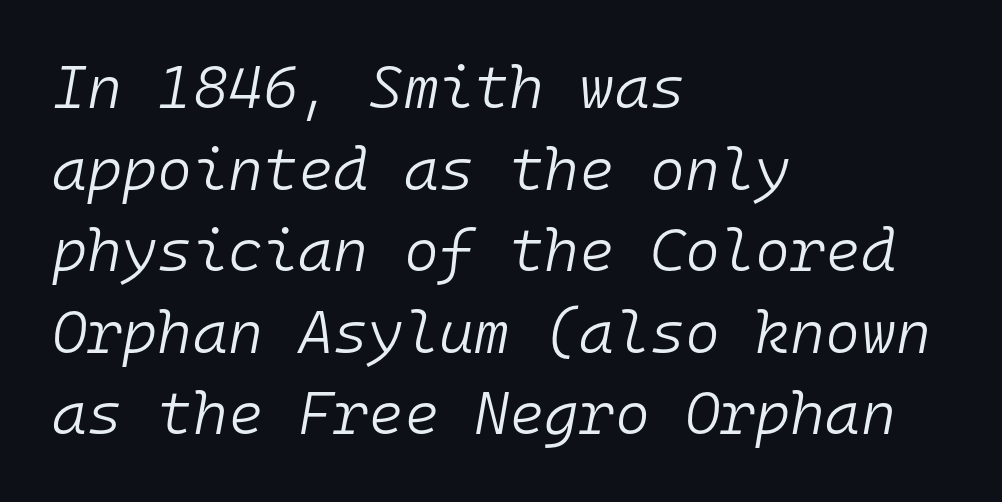
Q: Is the text bold? A: No.
Q: Is the text italic (slanted)? A: Yes, it leans right by about 10 degrees.
Q: Is the text underlined? A: No.
Q: How is the paragraph aligned? A: Left-aligned.
Q: Is the spacing between letters normal or unusually wide? A: Normal.
Q: Is the spacing between lines tight, normal or loose? A: Normal.
Q: Width (condensed, normal, or wide)? A: Normal.
Q: Stroke contrast? A: Low.
Q: x-height? A: Medium.
Q: Monospaced? A: Yes.
